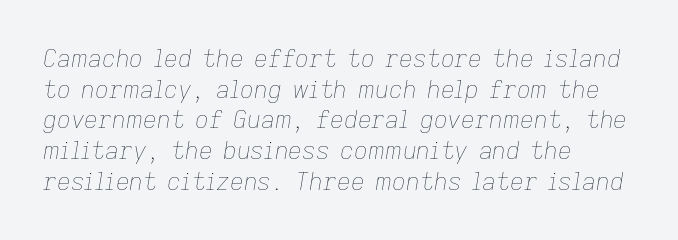
The image shows 24 px text type, italic (leaning right); set left-aligned, normal line spacing (1.28x), normal letter spacing, not underlined.
